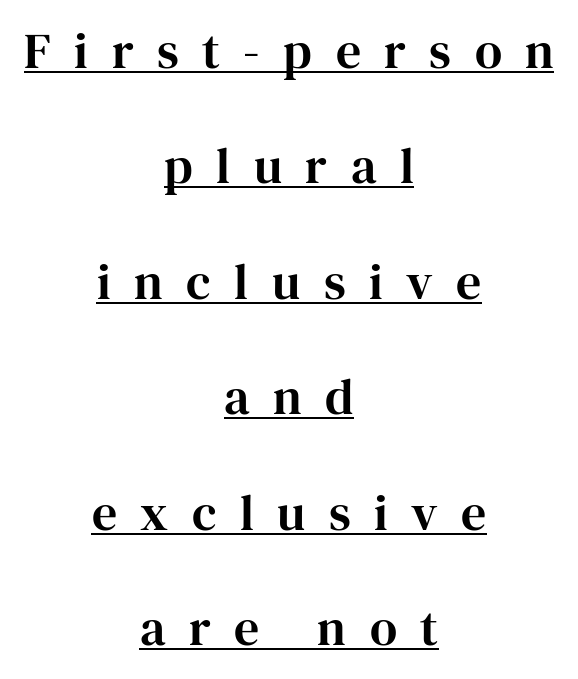
The image shows 50 px serif type, upright; set centered, loose line spacing (2.31x), unusually wide letter spacing (+0.47 em), underlined; high stroke contrast and a medium x-height.
